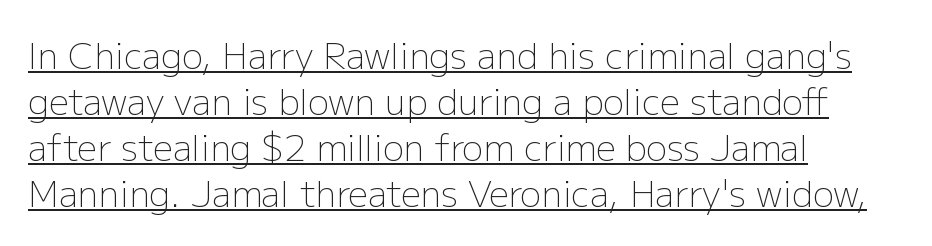
No italicization has been applied; the sample stays upright. How are the letters spaced? Ordinarily, with no added tracking. Vertically, the passage feels balanced, rows spaced as you'd expect. A typesetter would label this face a sans.
